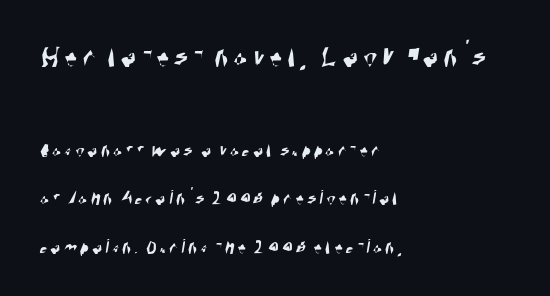
Proportional: the letters do not fall into vertical columns. Check the space under the baseline: it is left empty. These lines stand farther apart than default settings would place them. Grotesque or geometric, the face here clearly has no serifs. Horizontally, the lines are justified to the leading edge only.
